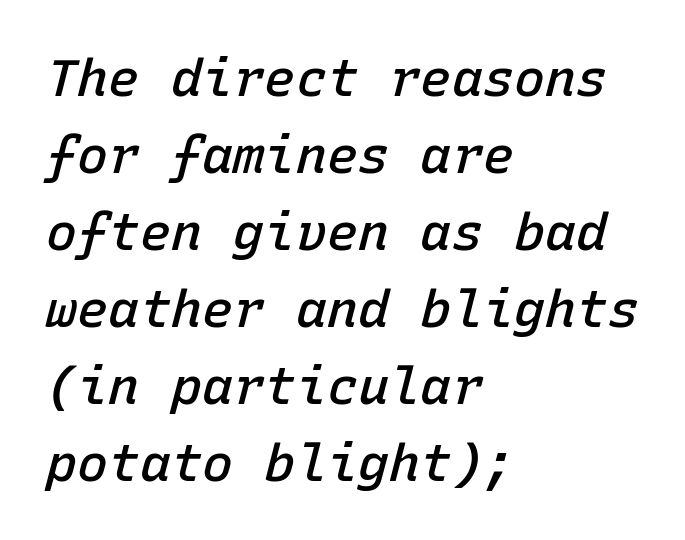
{"italic": "yes", "lean": "right", "slant_degrees": 15, "bold": "semi", "weight": "semibold", "width": "normal", "stroke_contrast": "low", "x_height": "medium", "monospaced": "yes", "underline": "no", "align": "left", "line_spacing": "normal", "line_spacing_ratio": 1.48, "letter_spacing": "normal", "letter_spacing_em": 0.0, "glyph_px": 52}
